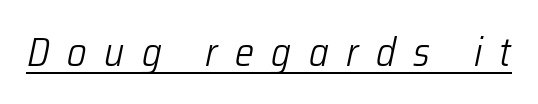
Decoration check: the copy is underlined. This sample has the flowing, uneven cadence of proportional lettering. The weight tops out at a normal text grade. You can tell it's italic because the verticals aren't actually vertical.
